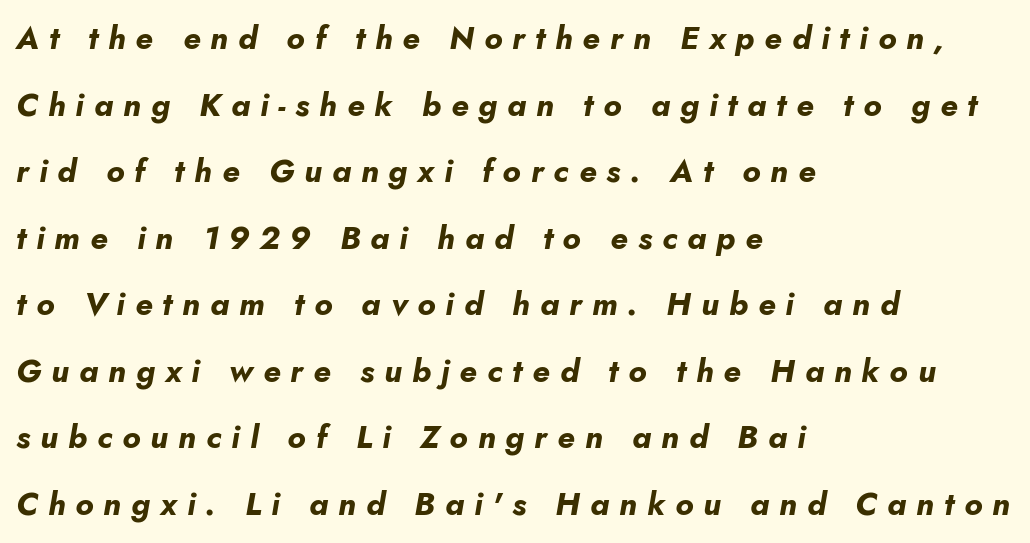
{"italic": "yes", "lean": "right", "slant_degrees": 10, "bold": "yes", "weight": "bold", "width": "normal", "stroke_contrast": "low", "x_height": "small", "monospaced": "no", "underline": "no", "align": "left", "line_spacing": "loose", "line_spacing_ratio": 2.08, "letter_spacing": "wide", "letter_spacing_em": 0.31, "glyph_px": 32}
